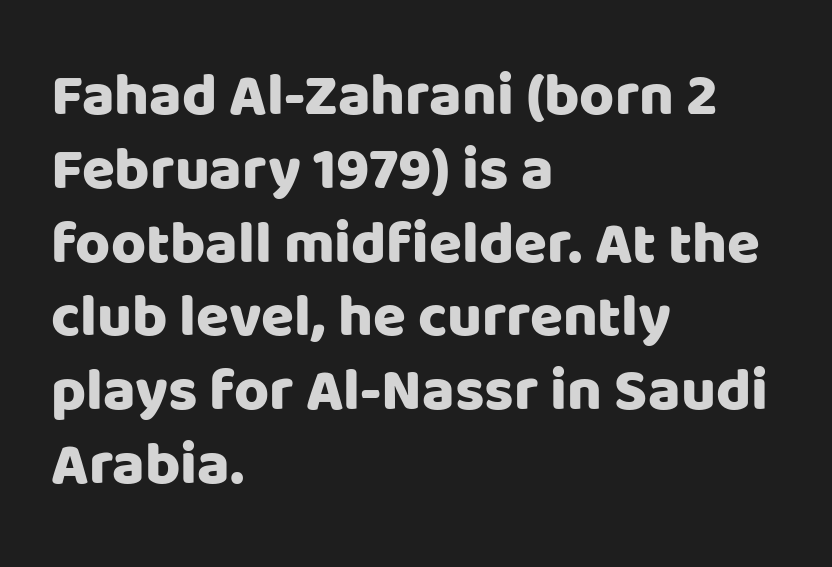
The image shows 60 px sans-serif type, upright; set left-aligned, line spacing 1.23x, normal letter spacing, not underlined; low stroke contrast and a large x-height.
